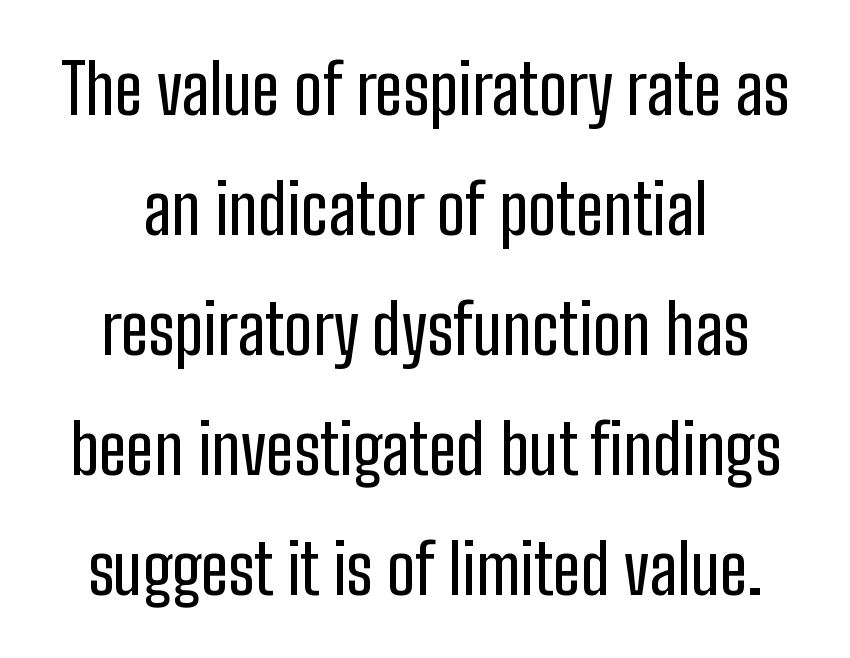
The image shows 69 px condensed sans-serif type, upright; set line spacing 1.74x, normal letter spacing, not underlined; low stroke contrast and a medium x-height.
